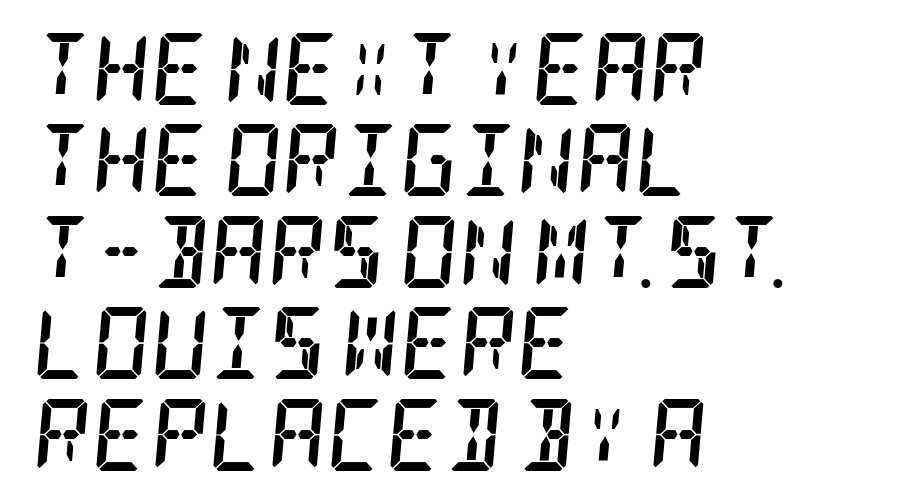
Q: Is the text bold? A: Yes.
Q: Is the text italic (slanted)? A: Yes, it leans right by about 5 degrees.
Q: Is the typeface a serif or a sans-serif typeface? A: Serif.
Q: Is the text underlined? A: No.
Q: How is the paragraph aligned? A: Left-aligned.
Q: Is the spacing between letters normal or unusually wide? A: Normal.
Q: Is the spacing between lines tight, normal or loose? A: Normal.
Q: Width (condensed, normal, or wide)? A: Condensed.
Q: Stroke contrast? A: Low.
Q: x-height? A: Large.
